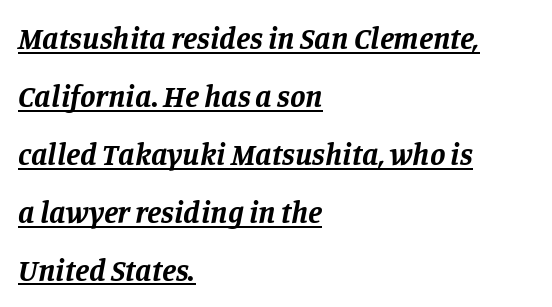
The face used here has a pronounced slope to its letters. The setting favours the left margin, as ordinary paragraphs usually do. Spacing between characters is what you'd get straight out of the box. Proportional: the letters do not fall into vertical columns.
